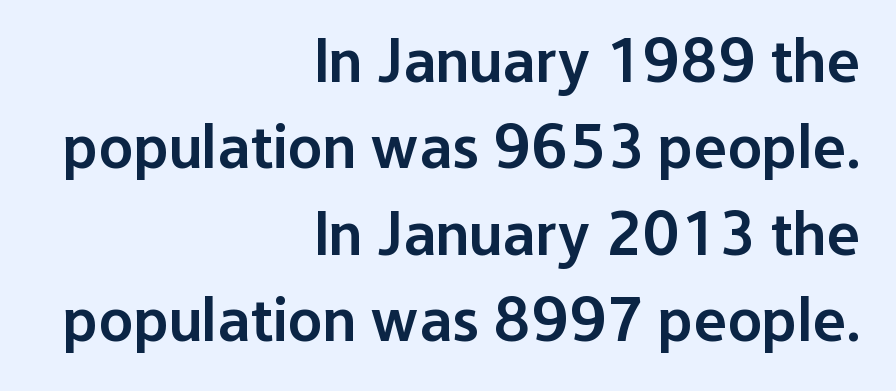
The image shows 63 px semibold sans-serif type, upright; set right-aligned, normal line spacing (1.37x), normal letter spacing, not underlined; low stroke contrast and a medium x-height.
